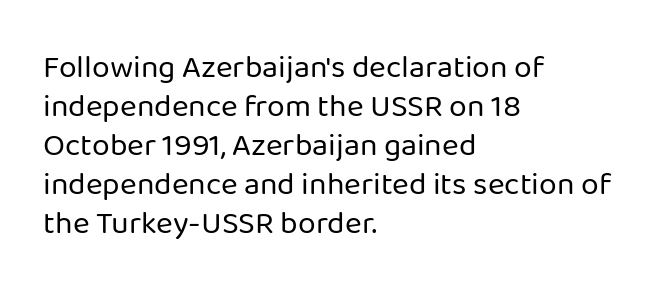
{"serif": "no", "italic": "no", "bold": "no", "weight": "regular", "width": "normal", "stroke_contrast": "low", "x_height": "medium", "monospaced": "no", "underline": "no", "align": "left", "line_spacing_ratio": 1.22, "letter_spacing": "normal", "letter_spacing_em": 0.0, "glyph_px": 32}
